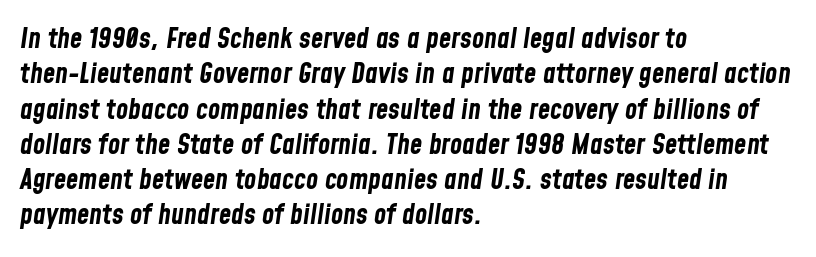
The image shows 28 px bold, condensed type, italic (leaning right); set left-aligned, normal line spacing (1.26x), normal letter spacing, not underlined; low stroke contrast and a medium x-height.
